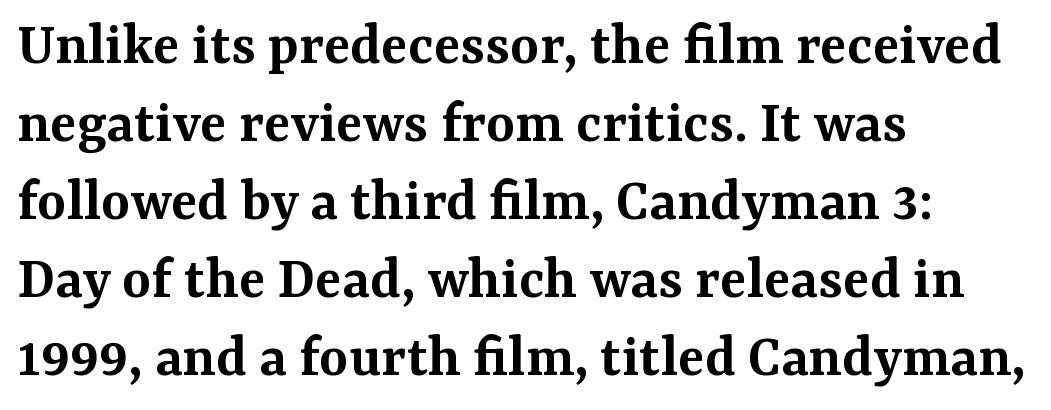
The image shows 62 px semibold serif type, upright; set left-aligned, normal line spacing (1.26x), normal letter spacing, not underlined; medium stroke contrast and a medium x-height.
